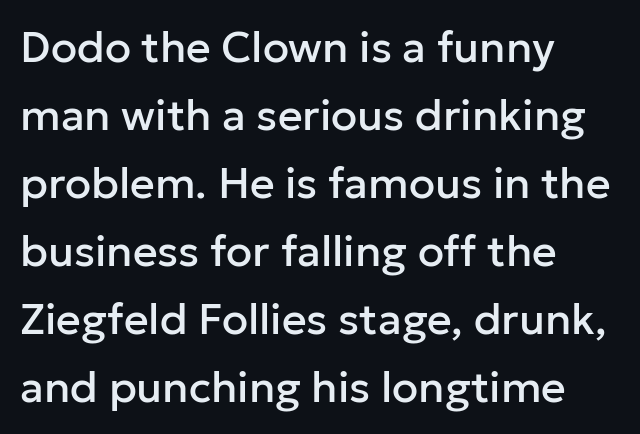
{"serif": "no", "italic": "no", "width": "normal", "stroke_contrast": "low", "x_height": "medium", "monospaced": "no", "underline": "no", "align": "left", "line_spacing": "normal", "line_spacing_ratio": 1.58, "letter_spacing": "normal", "letter_spacing_em": 0.0, "glyph_px": 43}
